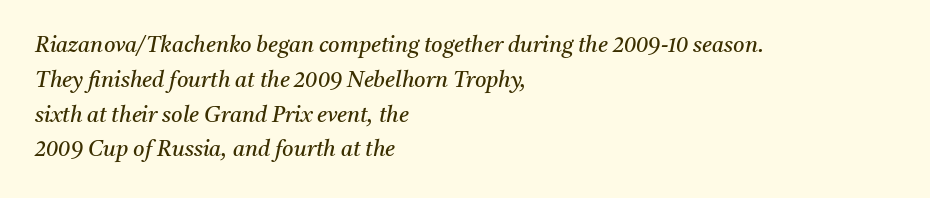
Q: Is the text bold? A: No.
Q: Is the text italic (slanted)? A: Yes, it leans right by about 11 degrees.
Q: Is the text underlined? A: No.
Q: How is the paragraph aligned? A: Left-aligned.
Q: Is the spacing between letters normal or unusually wide? A: Normal.
Q: Is the spacing between lines tight, normal or loose? A: Normal.
